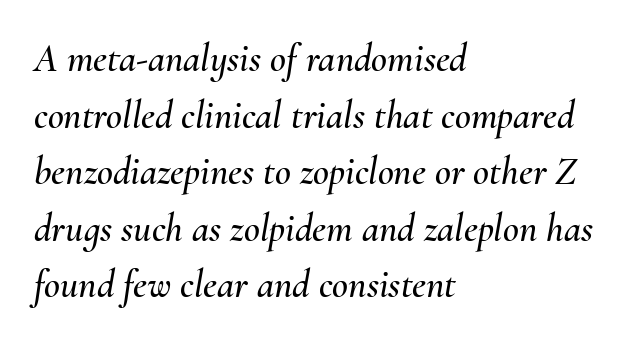
Baseline-to-baseline distance is the conventional proportion of letter height. Lines of text with bare space underneath. These lines are rendered in a variable-pitch font. Line beginnings align vertically; line endings do not. Emphasis-style slanted type is in use. Tracking value appears to be zero — textbook default spacing.
